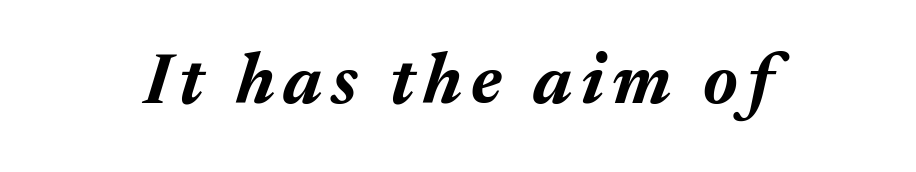
Q: Is the text bold? A: Yes.
Q: Is the text italic (slanted)? A: Yes, it leans right by about 17 degrees.
Q: Is the text underlined? A: No.
Q: Width (condensed, normal, or wide)? A: Normal.
Q: Stroke contrast? A: Medium.
Q: x-height? A: Medium.
Q: Monospaced? A: No.
